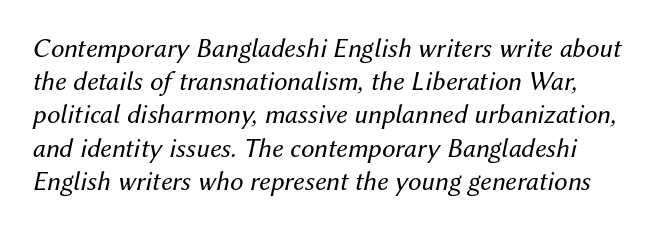
Q: Is the text bold? A: No.
Q: Is the text italic (slanted)? A: Yes, it leans right by about 12 degrees.
Q: Is the text underlined? A: No.
Q: Is the spacing between letters normal or unusually wide? A: Normal.
